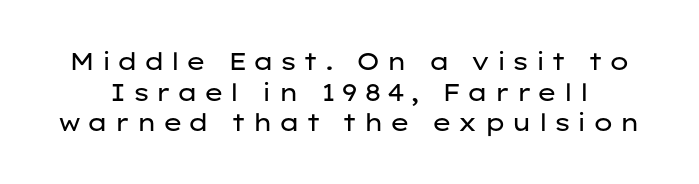
The image shows 24 px text type, upright; set normal line spacing (1.28x), unusually wide letter spacing (+0.23 em), not underlined.
